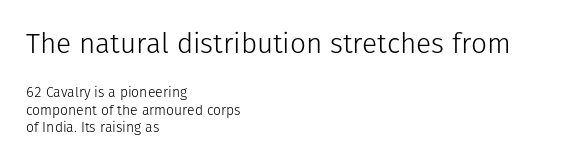
{"serif": "no", "italic": "no", "bold": "no", "weight": "light", "width": "normal", "stroke_contrast": "low", "x_height": "medium", "monospaced": "no", "underline": "no", "align": "left", "line_spacing": "normal", "line_spacing_ratio": 1.25, "letter_spacing": "normal", "letter_spacing_em": 0.0, "larger_block": "first", "size_ratio": 2.0, "glyph_px": 28}
